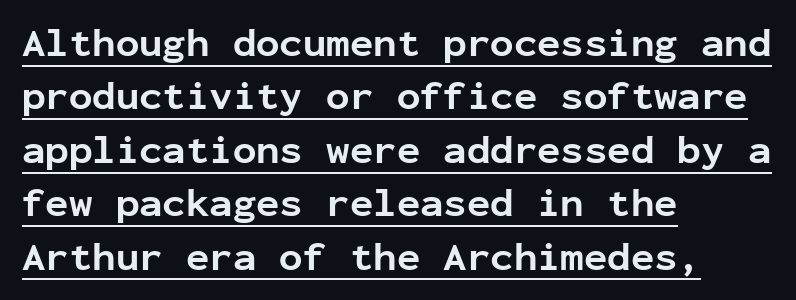
Q: Is the text bold? A: Yes.
Q: Is the text italic (slanted)? A: No, it is upright.
Q: Is the typeface a serif or a sans-serif typeface? A: Sans-serif.
Q: Is the text underlined? A: Yes.
Q: How is the paragraph aligned? A: Left-aligned.
Q: Is the spacing between letters normal or unusually wide? A: Normal.
Q: Is the spacing between lines tight, normal or loose? A: Normal.
Q: Width (condensed, normal, or wide)? A: Normal.
Q: Stroke contrast? A: Low.
Q: x-height? A: Medium.
Q: Monospaced? A: Yes.
